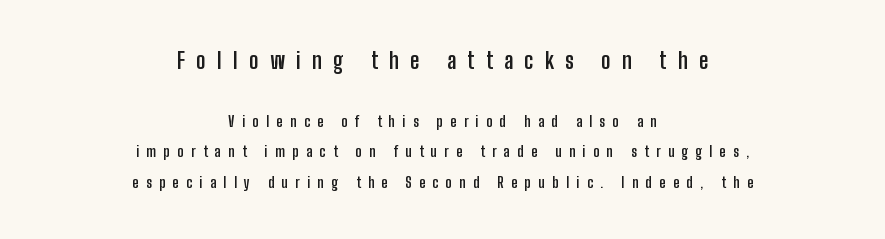
The lettering holds an erect, upright posture throughout. The space directly below the letters is spotless. The line texture is sparse and dotted thanks to wide tracking. The letters in the upper block stand taller than those in the block below. A dark, heavy texture on the line: the type is bold. If you measured baseline to baseline, you'd find a long distance.
